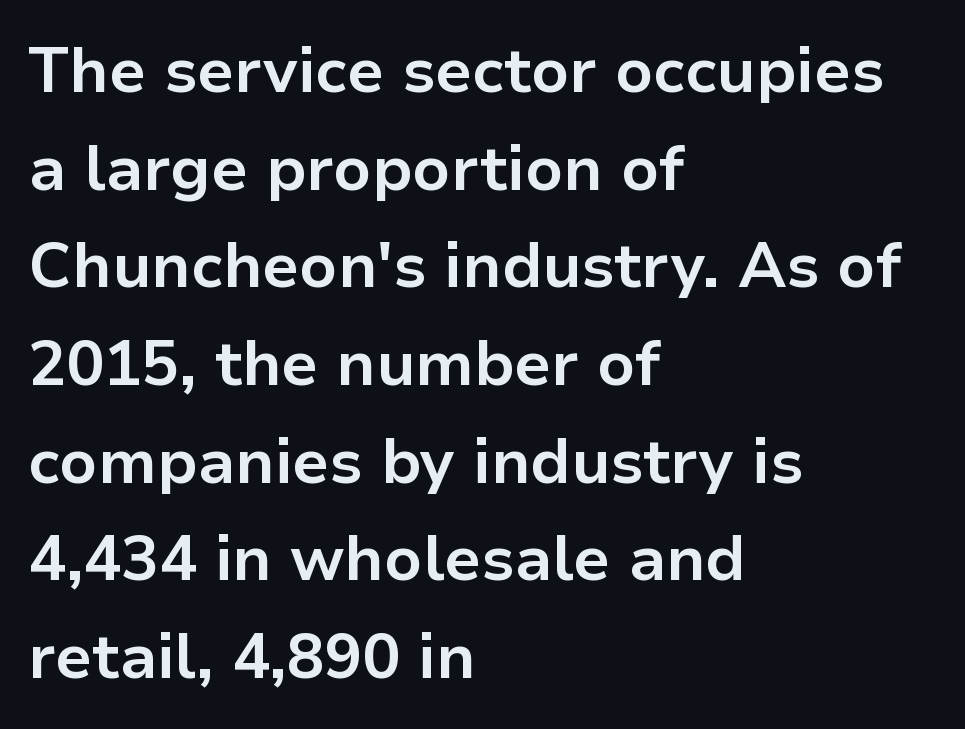
The image shows 63 px bold sans-serif type, upright; set left-aligned, normal line spacing (1.55x), normal letter spacing, not underlined; low stroke contrast and a medium x-height.
